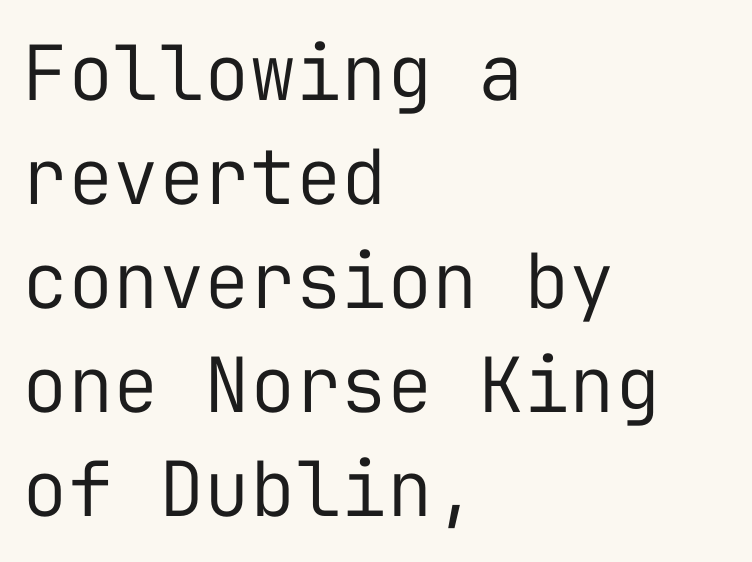
The image shows 76 px regular-weight sans-serif type, upright, monospaced; set left-aligned, normal line spacing (1.37x), normal letter spacing, not underlined; low stroke contrast and a medium x-height.
